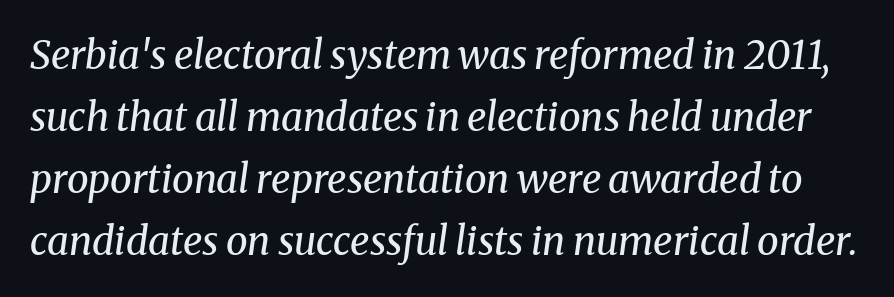
Q: Is the text bold? A: No.
Q: Is the text italic (slanted)? A: Yes, it leans right by about 8 degrees.
Q: Is the typeface a serif or a sans-serif typeface? A: Serif.
Q: Is the text underlined? A: No.
Q: Is the spacing between letters normal or unusually wide? A: Normal.
Q: Is the spacing between lines tight, normal or loose? A: Normal.
Q: Width (condensed, normal, or wide)? A: Normal.
Q: Stroke contrast? A: Medium.
Q: x-height? A: Medium.
Q: Monospaced? A: No.
